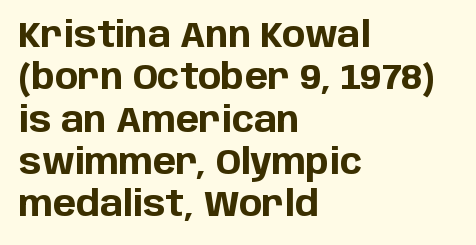
Q: Is the text bold? A: Yes.
Q: Is the text italic (slanted)? A: No, it is upright.
Q: Is the typeface a serif or a sans-serif typeface? A: Sans-serif.
Q: Is the text underlined? A: No.
Q: How is the paragraph aligned? A: Left-aligned.
Q: Is the spacing between letters normal or unusually wide? A: Normal.
Q: Width (condensed, normal, or wide)? A: Normal.
Q: Stroke contrast? A: Low.
Q: x-height? A: Large.
Q: Monospaced? A: No.
